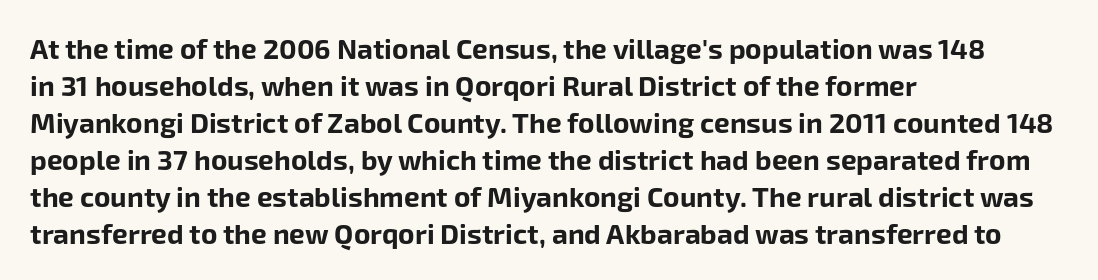
Q: Is the text bold? A: Yes.
Q: Is the text italic (slanted)? A: No, it is upright.
Q: Is the typeface a serif or a sans-serif typeface? A: Sans-serif.
Q: Is the text underlined? A: No.
Q: How is the paragraph aligned? A: Left-aligned.
Q: Is the spacing between letters normal or unusually wide? A: Normal.
Q: Is the spacing between lines tight, normal or loose? A: Normal.
Q: Width (condensed, normal, or wide)? A: Normal.
Q: Stroke contrast? A: Low.
Q: x-height? A: Medium.
Q: Monospaced? A: No.
